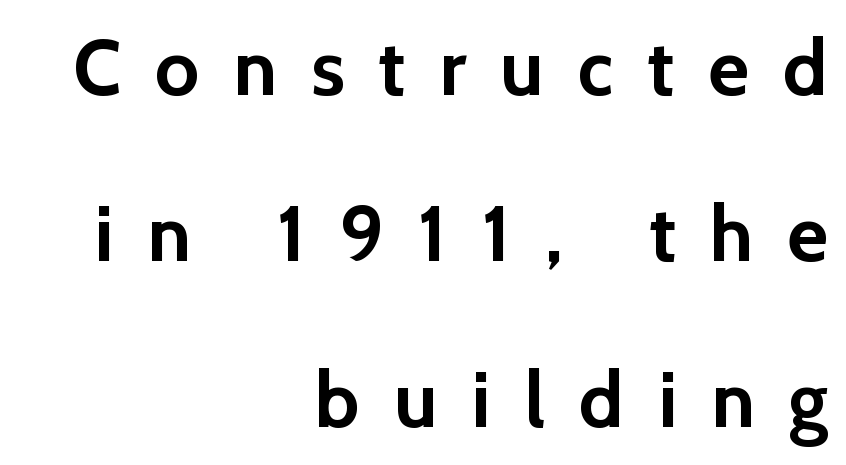
{"serif": "no", "italic": "no", "bold": "yes", "weight": "semibold", "width": "normal", "x_height": "medium", "monospaced": "no", "underline": "no", "align": "right", "line_spacing": "loose", "line_spacing_ratio": 2.1, "letter_spacing": "wide", "letter_spacing_em": 0.43, "glyph_px": 79}
